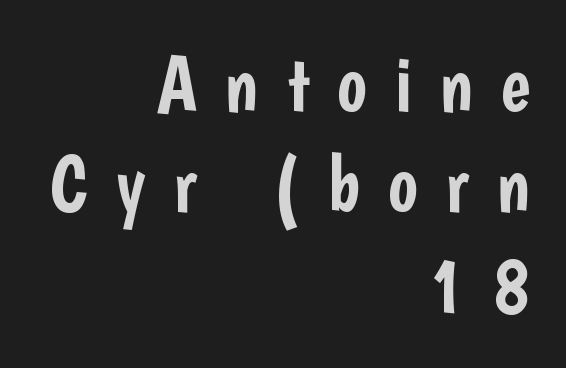
The image shows 79 px condensed sans-serif type, upright; set right-aligned, normal line spacing (1.27x), unusually wide letter spacing (+0.35 em), not underlined; low stroke contrast and a medium x-height.
